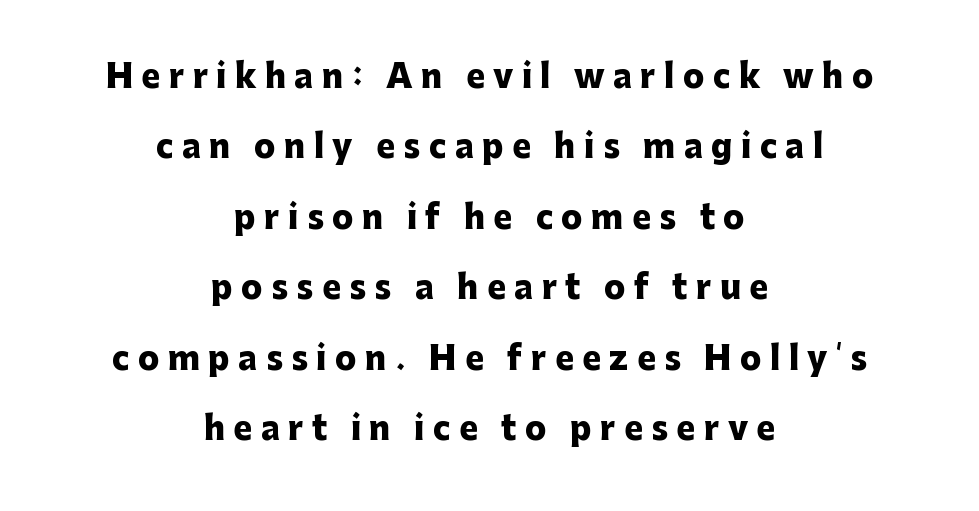
Q: Is the text bold? A: Yes.
Q: Is the text italic (slanted)? A: No, it is upright.
Q: Is the typeface a serif or a sans-serif typeface? A: Sans-serif.
Q: Is the text underlined? A: No.
Q: How is the paragraph aligned? A: Centered.
Q: Is the spacing between letters normal or unusually wide? A: Unusually wide.
Q: Is the spacing between lines tight, normal or loose? A: Loose.
Q: Width (condensed, normal, or wide)? A: Normal.
Q: Stroke contrast? A: Low.
Q: x-height? A: Medium.
Q: Monospaced? A: No.
